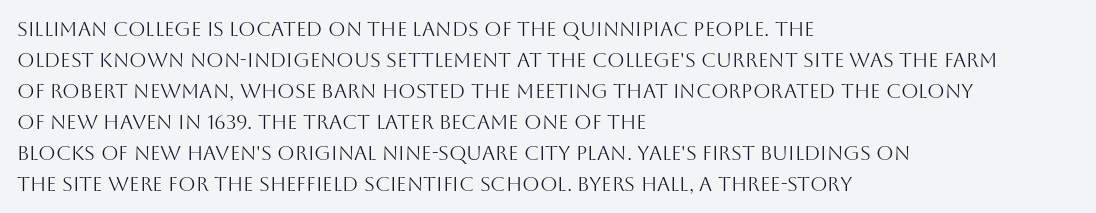
The face looks like a standard text weight, possibly lighter. The type is set solid horizontally, with unmodified tracking. The lettering stays uniformly vertical, giving the passage a roman look. Leading: standard. Casual observation: everything's shoved over to the left.
